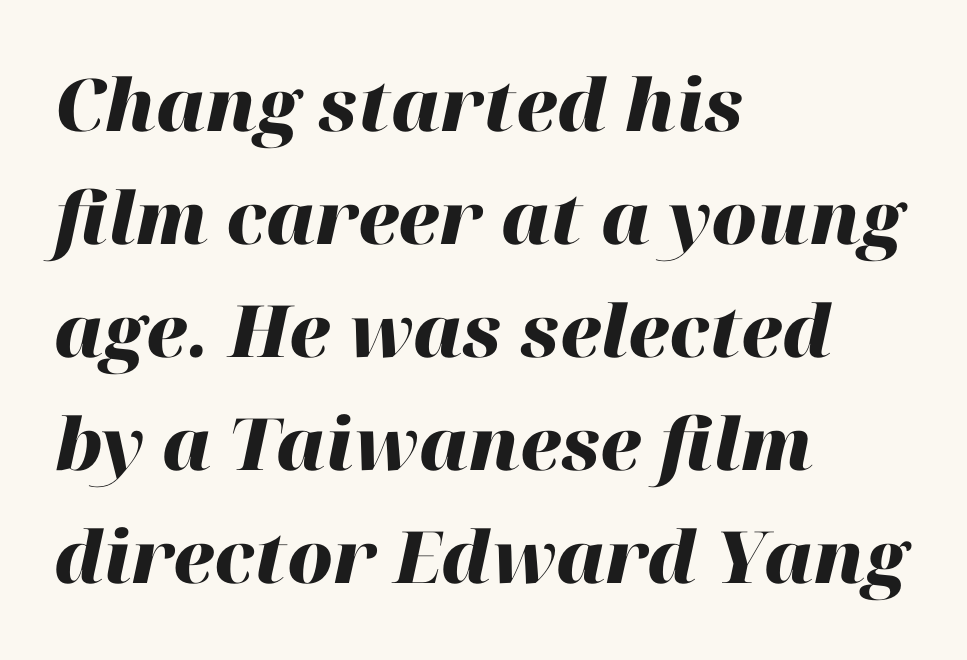
Q: Is the text bold? A: Yes.
Q: Is the text italic (slanted)? A: Yes, it leans right by about 12 degrees.
Q: Is the text underlined? A: No.
Q: How is the paragraph aligned? A: Left-aligned.
Q: Is the spacing between letters normal or unusually wide? A: Normal.
Q: Is the spacing between lines tight, normal or loose? A: Normal.
Q: Width (condensed, normal, or wide)? A: Normal.
Q: Stroke contrast? A: High.
Q: x-height? A: Medium.
Q: Monospaced? A: No.
